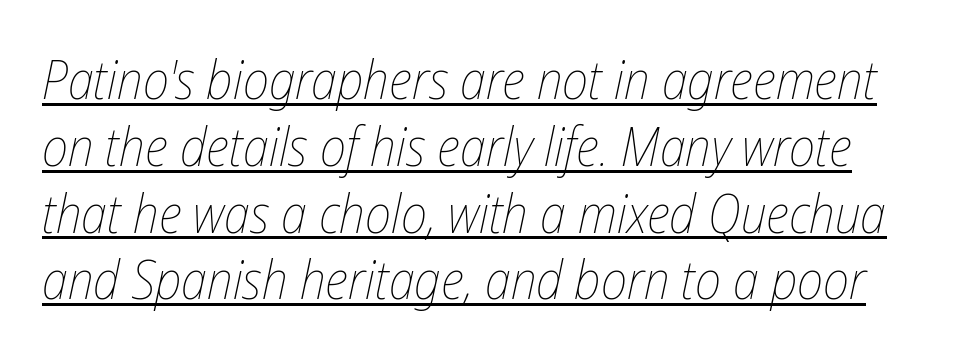
{"italic": "yes", "lean": "right", "slant_degrees": 12, "bold": "no", "weight": "thin", "width": "condensed", "stroke_contrast": "low", "x_height": "medium", "monospaced": "no", "underline": "yes", "line_spacing": "normal", "line_spacing_ratio": 1.26, "letter_spacing": "normal", "letter_spacing_em": 0.0, "glyph_px": 53}
